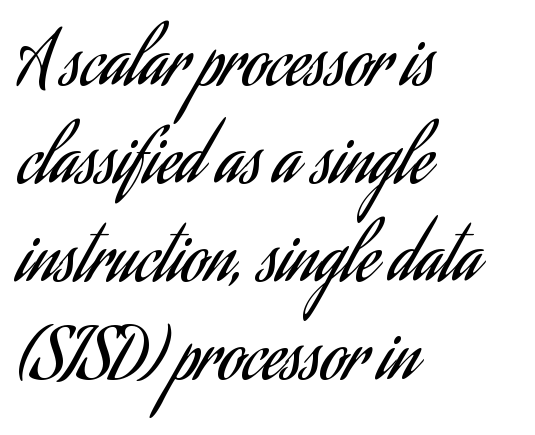
The image shows 70 px regular-weight, condensed sans-serif type; set left-aligned, normal line spacing (1.4x), normal letter spacing, not underlined; low stroke contrast and a small x-height.
